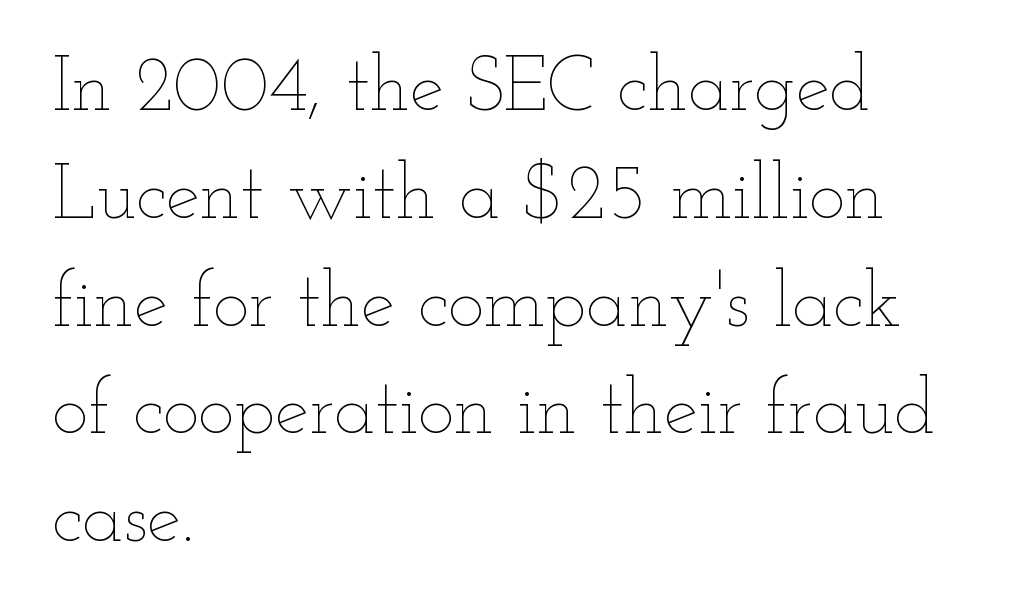
The image shows 77 px thin, wide type, upright; set left-aligned, normal line spacing (1.4x), normal letter spacing, not underlined; low stroke contrast and a small x-height.
